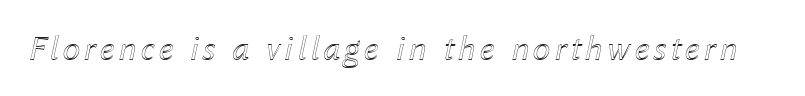
Does the lettering tilt? It does — this is italic. Rule under the text: the space is simply empty. These lines are rendered in a variable-pitch font.
